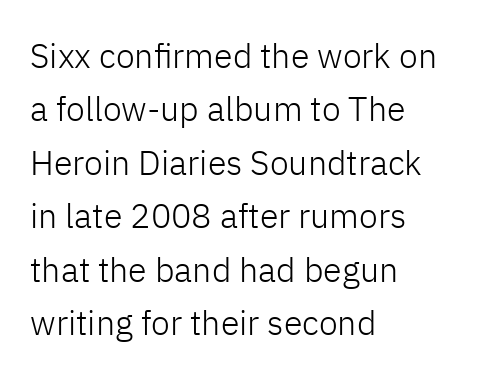
The image shows 34 px light sans-serif type, upright; set left-aligned, normal line spacing (1.57x), normal letter spacing, not underlined; low stroke contrast and a medium x-height.
